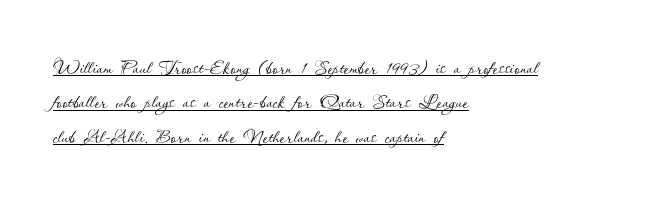
The image shows 26 px text type; set left-aligned, normal line spacing (1.32x), normal letter spacing, underlined.
